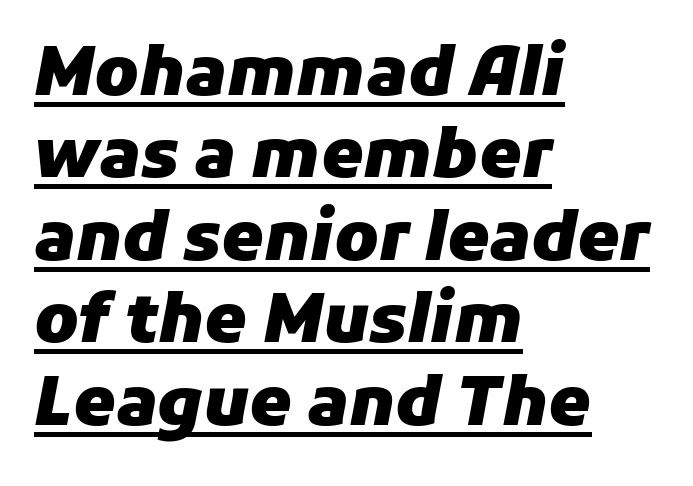
Q: Is the text bold? A: Yes.
Q: Is the text italic (slanted)? A: Yes, it leans right by about 11 degrees.
Q: Is the text underlined? A: Yes.
Q: How is the paragraph aligned? A: Left-aligned.
Q: Is the spacing between letters normal or unusually wide? A: Normal.
Q: Width (condensed, normal, or wide)? A: Normal.
Q: Stroke contrast? A: Low.
Q: x-height? A: Medium.
Q: Monospaced? A: No.
